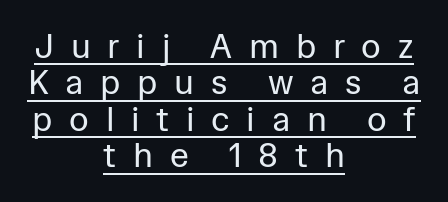
The image shows 34 px regular-weight sans-serif type, upright; set centered, tight line spacing (1.07x), unusually wide letter spacing (+0.49 em), underlined; low stroke contrast and a medium x-height.
